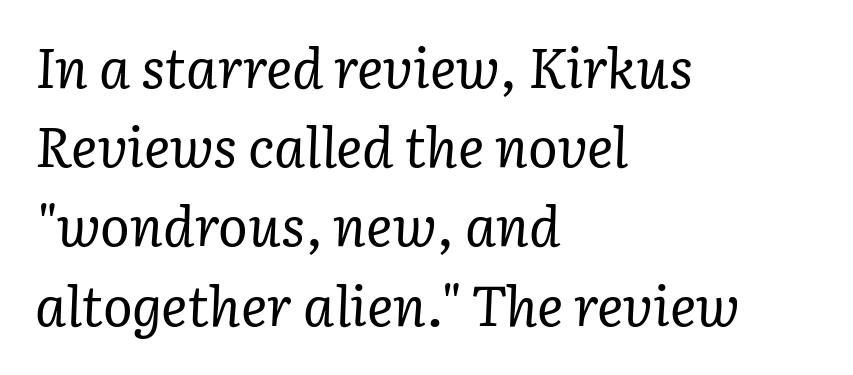
{"serif": "yes", "italic": "yes", "lean": "right", "slant_degrees": 3, "bold": "no", "weight": "regular", "width": "normal", "stroke_contrast": "low", "x_height": "medium", "monospaced": "no", "underline": "no", "align": "left", "line_spacing": "normal", "line_spacing_ratio": 1.44, "letter_spacing": "normal", "letter_spacing_em": 0.0, "glyph_px": 55}
